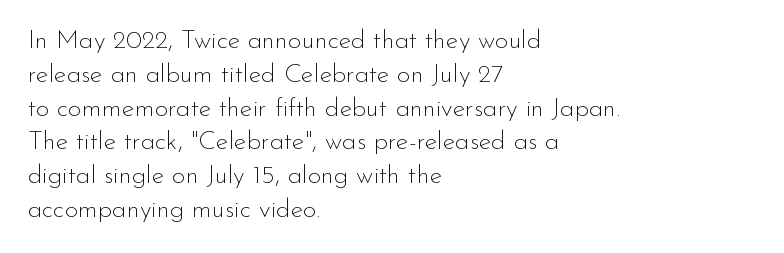
{"italic": "no", "bold": "no", "underline": "no", "align": "left", "line_spacing": "normal", "line_spacing_ratio": 1.3, "letter_spacing": "normal", "letter_spacing_em": 0.0, "glyph_px": 26}
